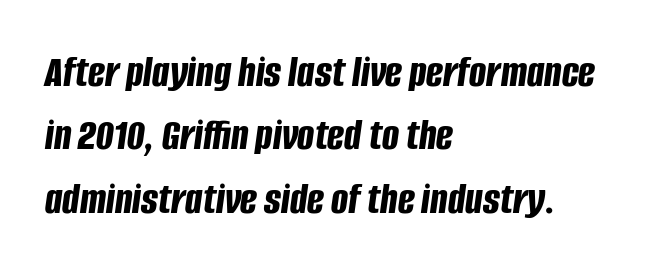
{"italic": "yes", "lean": "right", "slant_degrees": 8, "bold": "yes", "weight": "bold", "width": "condensed", "stroke_contrast": "low", "x_height": "large", "monospaced": "no", "underline": "no", "align": "left", "line_spacing": "normal", "line_spacing_ratio": 1.41, "letter_spacing": "normal", "letter_spacing_em": 0.0, "glyph_px": 45}
